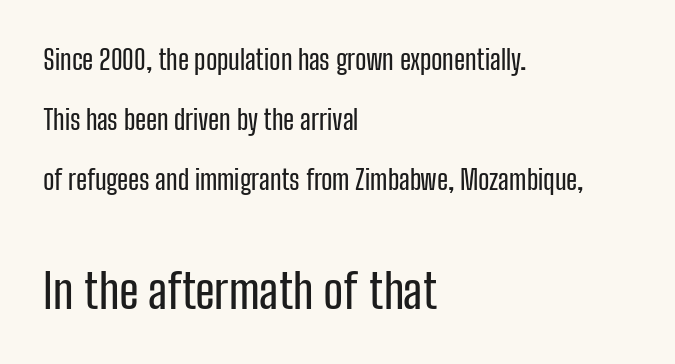
{"serif": "no", "italic": "no", "width": "condensed", "stroke_contrast": "low", "x_height": "medium", "monospaced": "no", "underline": "no", "align": "left", "line_spacing": "loose", "line_spacing_ratio": 2.22, "letter_spacing": "normal", "letter_spacing_em": 0.0, "larger_block": "second", "size_ratio": 1.78, "glyph_px": 48}
